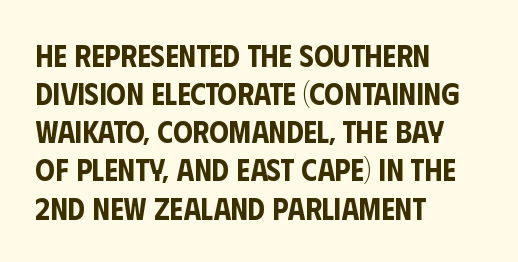
Look at the bottom of the vertical strokes: they stop flat, with no serifs. Here the designer chose a conventional face with non-uniform glyph widths. The paragraph shown leans on its left margin. Words float on clear page, feet unadorned. The gaps between neighbouring characters are ordinary and unremarkable.
